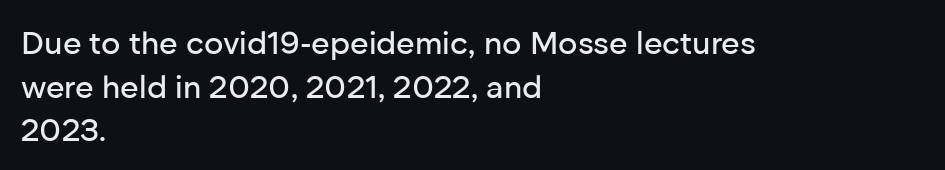
Spacing verdict: proportional, widths tailored to each character. Horizontally, the lines are justified to the leading edge only. The words here are not underlined. Spacing between characters is what you'd get straight out of the box. The lettering holds an erect, upright posture throughout. The face used here is a sans, in the tradition of grotesques and geometrics.
